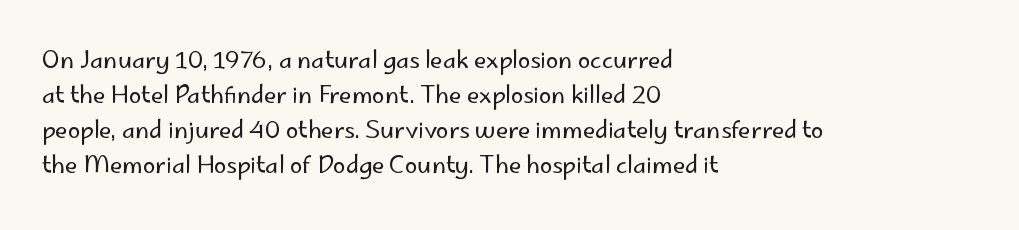
The image shows 23 px text type, upright; set left-aligned, normal line spacing (1.52x), normal letter spacing, not underlined.
